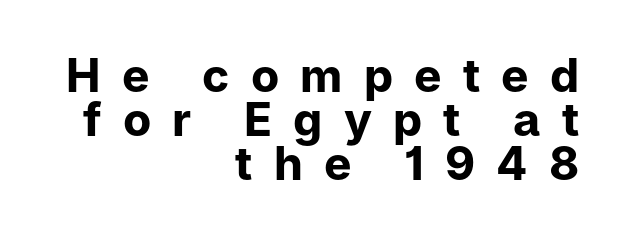
This rendering uses right alignment, leaving the left contour irregular. Between one letter and the next there's a generous, obvious gap. Each letter's strokes conclude bluntly, with no projecting serifs. The strokes are fattened all the way to bold. Underlining? Definitely not there. Each new line begins almost immediately beneath the previous one.
